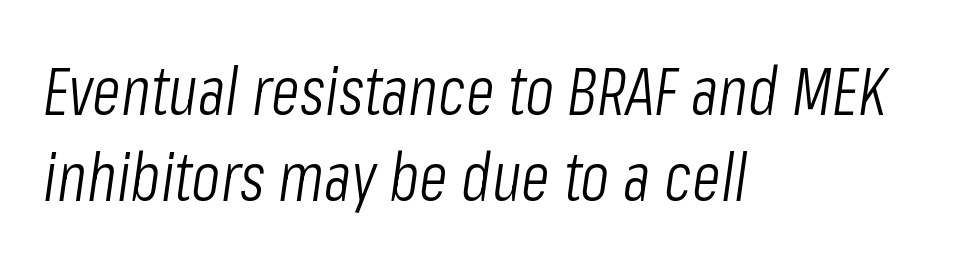
{"italic": "yes", "lean": "right", "slant_degrees": 8, "bold": "no", "weight": "light", "width": "condensed", "stroke_contrast": "low", "x_height": "medium", "monospaced": "no", "underline": "no", "align": "left", "line_spacing": "normal", "line_spacing_ratio": 1.28, "letter_spacing": "normal", "letter_spacing_em": 0.0, "glyph_px": 67}
